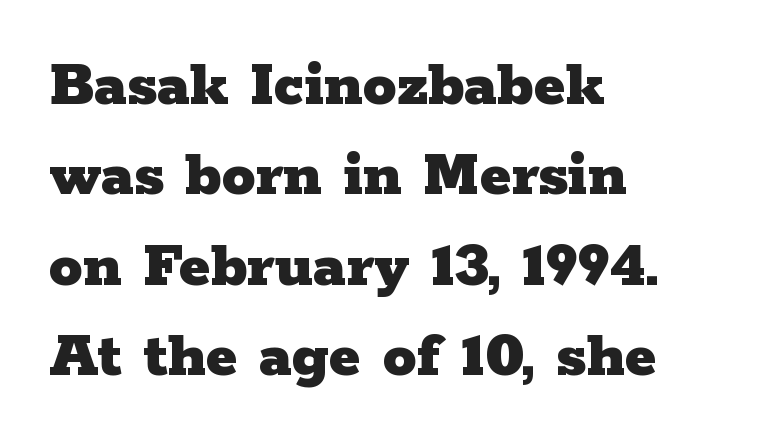
{"serif": "yes", "italic": "no", "bold": "yes", "weight": "heavy", "width": "wide", "stroke_contrast": "low", "x_height": "medium", "monospaced": "no", "underline": "no", "align": "left", "line_spacing": "normal", "line_spacing_ratio": 1.35, "letter_spacing": "normal", "letter_spacing_em": 0.0, "glyph_px": 67}
